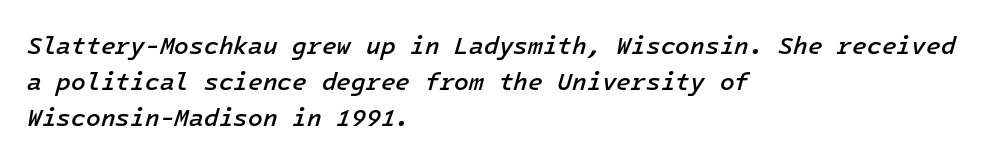
Q: Is the text bold? A: Semi-bold.
Q: Is the text italic (slanted)? A: Yes, it leans right by about 16 degrees.
Q: Is the text underlined? A: No.
Q: How is the paragraph aligned? A: Left-aligned.
Q: Is the spacing between letters normal or unusually wide? A: Normal.
Q: Is the spacing between lines tight, normal or loose? A: Normal.
